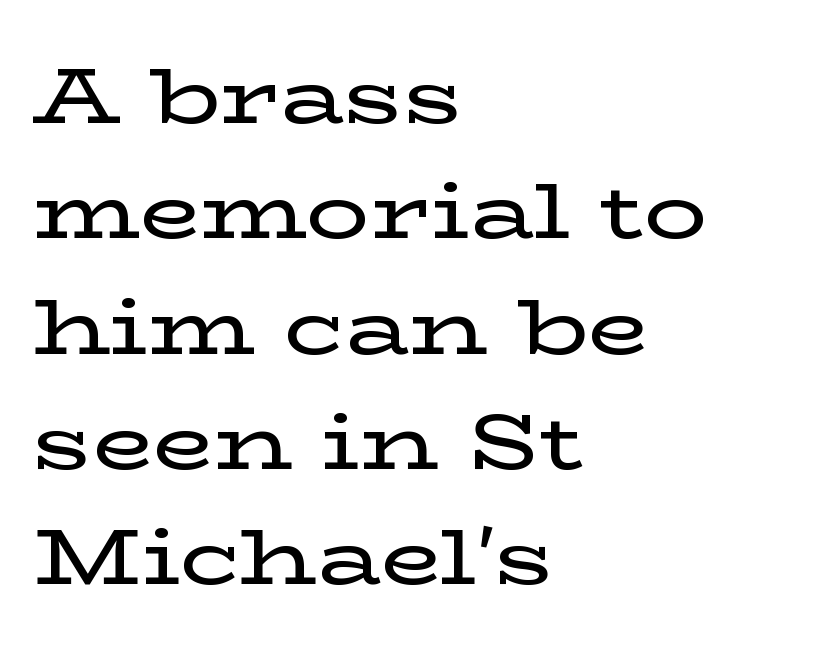
Q: Is the text italic (slanted)? A: No, it is upright.
Q: Is the typeface a serif or a sans-serif typeface? A: Serif.
Q: Is the text underlined? A: No.
Q: How is the paragraph aligned? A: Left-aligned.
Q: Is the spacing between letters normal or unusually wide? A: Normal.
Q: Is the spacing between lines tight, normal or loose? A: Normal.
Q: Width (condensed, normal, or wide)? A: Wide.
Q: Stroke contrast? A: Low.
Q: x-height? A: Medium.
Q: Monospaced? A: No.
